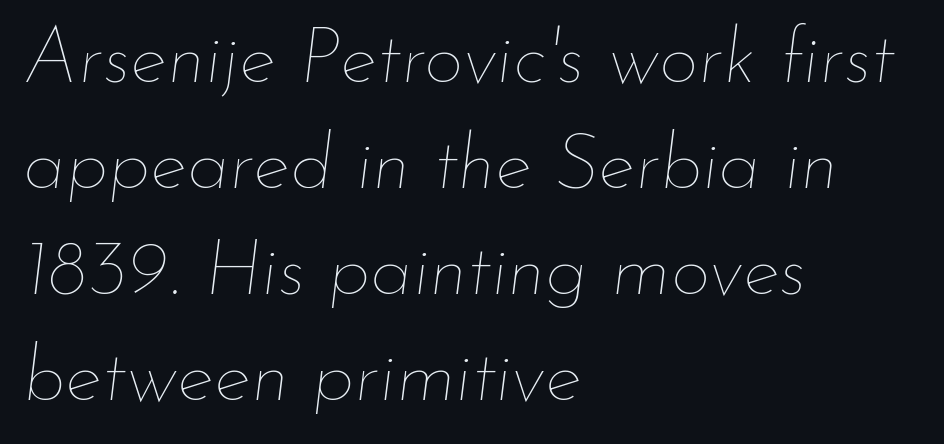
Interline gaps are of average width in this sample. Varying glyph widths throughout — classic text-font behaviour. A typesetter would mark this as italic. Is the letter spacing exaggerated? No — it looks like the ordinary default. Quick note: underline off. Heaviness? Minimal to ordinary, like unemphasized prose.
